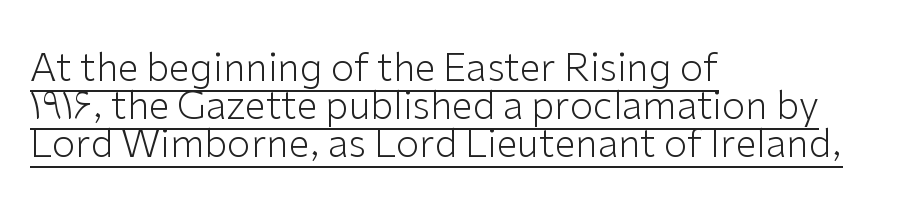
{"serif": "no", "italic": "no", "bold": "no", "weight": "light", "width": "normal", "stroke_contrast": "low", "x_height": "medium", "monospaced": "no", "underline": "yes", "align": "left", "line_spacing": "tight", "line_spacing_ratio": 1.0, "letter_spacing": "normal", "letter_spacing_em": 0.0, "glyph_px": 38}
